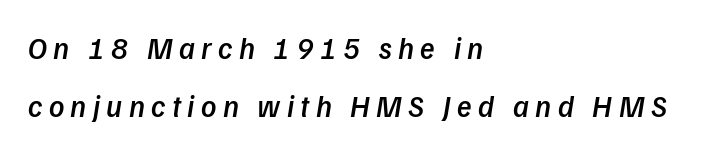
Q: Is the text bold? A: Semi-bold.
Q: Is the text italic (slanted)? A: Yes, it leans right by about 9 degrees.
Q: Is the text underlined? A: No.
Q: How is the paragraph aligned? A: Left-aligned.
Q: Is the spacing between letters normal or unusually wide? A: Unusually wide.
Q: Is the spacing between lines tight, normal or loose? A: Loose.
Q: Width (condensed, normal, or wide)? A: Normal.
Q: Stroke contrast? A: Low.
Q: x-height? A: Medium.
Q: Monospaced? A: No.
